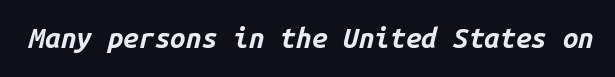
Does the lettering tilt? It does — this is italic. Do the characters align in a grid? Yes, the font is monospaced. As a designer I'd log this as weight 700, bold. A bare baseline throughout the passage.
